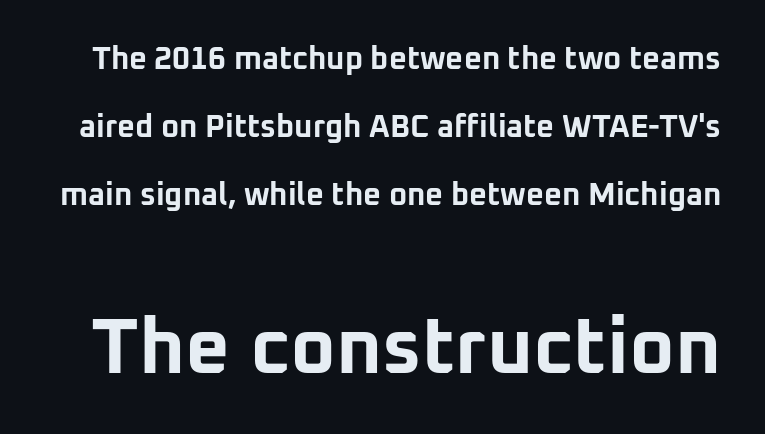
The image shows 78 px bold sans-serif type, upright; set loose line spacing (2.2x), normal letter spacing, not underlined; the second (bottom) block is 2.52x larger; low stroke contrast and a medium x-height.
